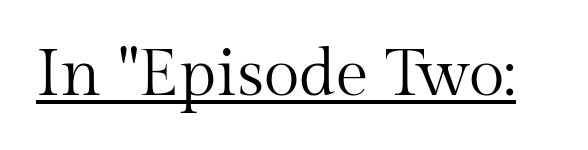
Q: Is the text bold? A: No.
Q: Is the text italic (slanted)? A: No, it is upright.
Q: Is the typeface a serif or a sans-serif typeface? A: Serif.
Q: Is the text underlined? A: Yes.
Q: Is the spacing between letters normal or unusually wide? A: Normal.
Q: Width (condensed, normal, or wide)? A: Normal.
Q: Stroke contrast? A: Medium.
Q: x-height? A: Medium.
Q: Monospaced? A: No.
